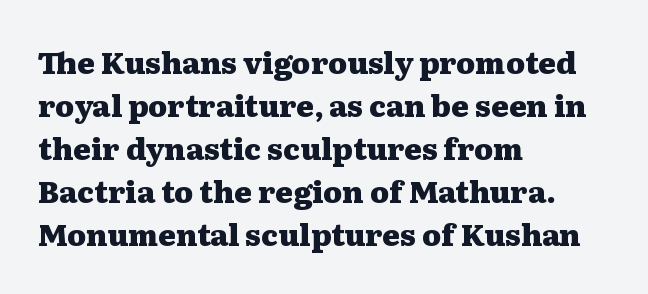
The image shows 30 px heavy, wide serif type, upright; set left-aligned, normal line spacing (1.43x), normal letter spacing, not underlined; medium stroke contrast and a medium x-height.
